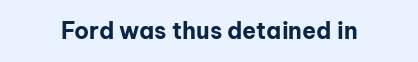
Q: Is the text bold? A: Yes.
Q: Is the text italic (slanted)? A: No, it is upright.
Q: Is the text underlined? A: No.
Q: Is the spacing between letters normal or unusually wide? A: Normal.
